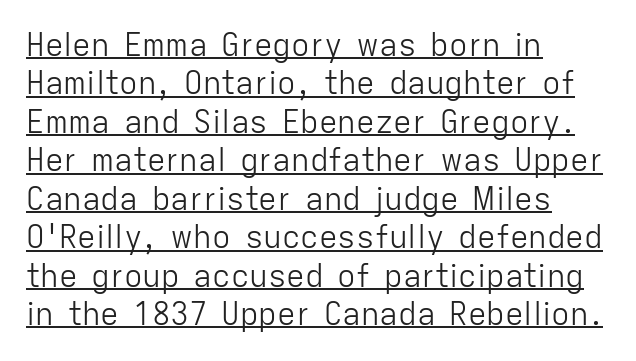
Q: Is the text bold? A: No.
Q: Is the text italic (slanted)? A: No, it is upright.
Q: Is the typeface a serif or a sans-serif typeface? A: Sans-serif.
Q: Is the text underlined? A: Yes.
Q: How is the paragraph aligned? A: Left-aligned.
Q: Is the spacing between letters normal or unusually wide? A: Normal.
Q: Width (condensed, normal, or wide)? A: Normal.
Q: Stroke contrast? A: Low.
Q: x-height? A: Medium.
Q: Monospaced? A: No.
